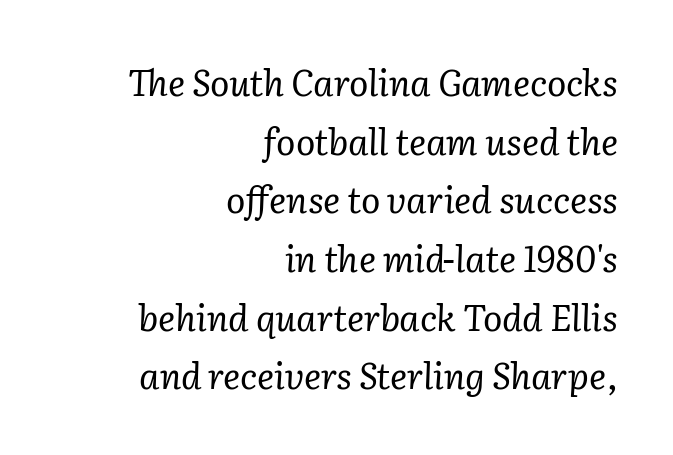
The image shows 36 px regular-weight serif type, italic (leaning right); set right-aligned, normal line spacing (1.63x), normal letter spacing, not underlined; low stroke contrast and a medium x-height.
